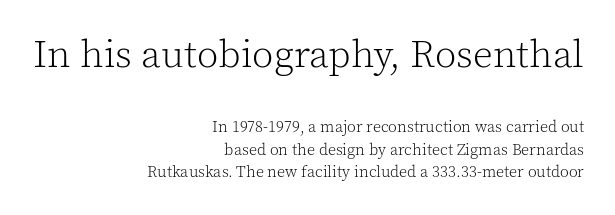
Q: Is the text bold? A: No.
Q: Is the text italic (slanted)? A: No, it is upright.
Q: Is the typeface a serif or a sans-serif typeface? A: Serif.
Q: Is the text underlined? A: No.
Q: How is the paragraph aligned? A: Right-aligned.
Q: Is the spacing between letters normal or unusually wide? A: Normal.
Q: Is the spacing between lines tight, normal or loose? A: Normal.
Q: Which block of text is set in a larger size, the first (top) or the second (bottom)? A: The first (top) one.
Q: Width (condensed, normal, or wide)? A: Normal.
Q: x-height? A: Medium.
Q: Monospaced? A: No.
